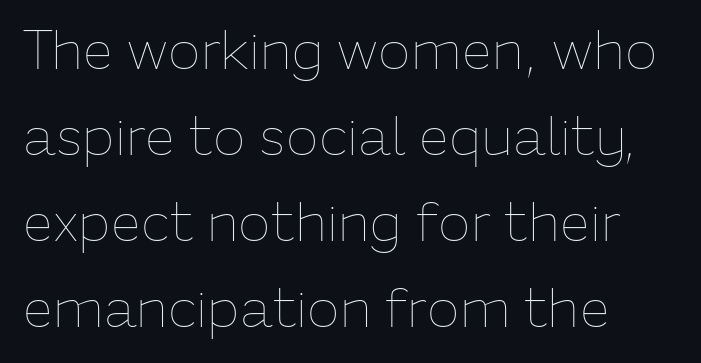
{"italic": "no", "bold": "no", "weight": "thin", "width": "normal", "stroke_contrast": "low", "x_height": "medium", "monospaced": "no", "underline": "no", "align": "left", "line_spacing": "normal", "line_spacing_ratio": 1.59, "letter_spacing": "normal", "letter_spacing_em": 0.0, "glyph_px": 54}
